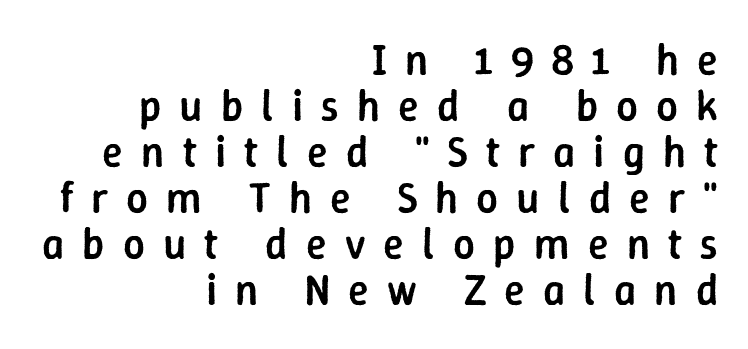
{"serif": "no", "italic": "no", "bold": "semi", "weight": "semibold", "width": "normal", "stroke_contrast": "low", "x_height": "medium", "monospaced": "no", "underline": "no", "align": "right", "line_spacing": "tight", "line_spacing_ratio": 1.07, "letter_spacing": "wide", "letter_spacing_em": 0.42, "glyph_px": 43}
